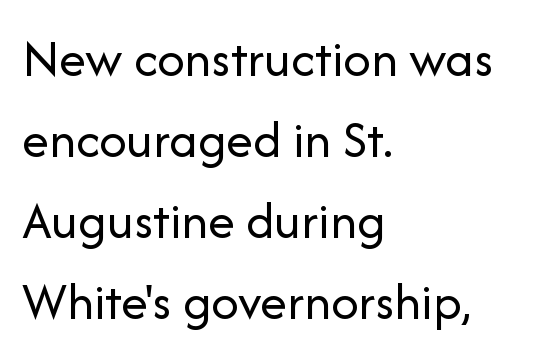
The image shows 54 px regular-weight sans-serif type, upright; set left-aligned, normal line spacing (1.5x), normal letter spacing, not underlined; low stroke contrast and a medium x-height.
